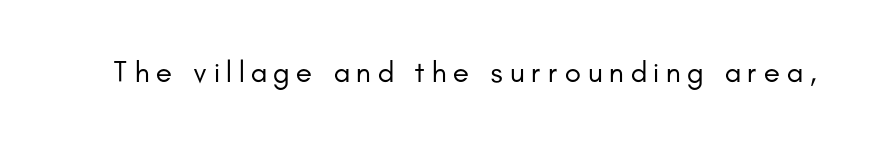
How are the letters spaced? Widely, with obvious added tracking. Is this a sans? Yes — the strokes have no serifs. Letters have the restrained weight of plain body copy at most. Unlike italic type, these characters show no tilt at all. A typesetter would call this proportional, since set widths differ per character.
